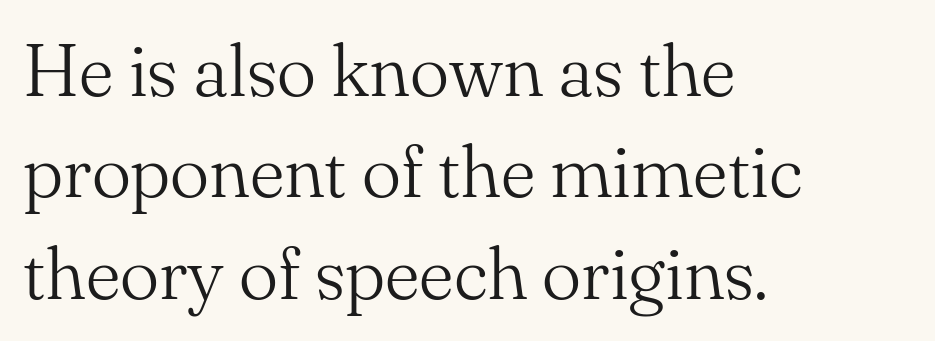
How would I describe the line gaps? Plain and ordinary. Unlike a clean sans, this face finishes its strokes with serifs. The text block is weighted toward the left margin, trailing off unevenly rightward. A light-to-regular cut is what we see here. Between one letter and the next there's only the usual sliver of space.
